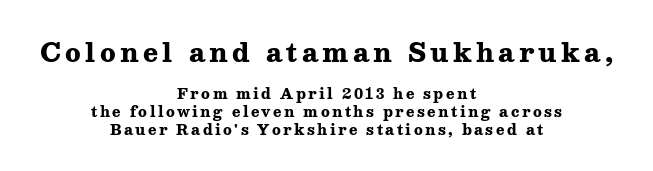
The image shows 25 px bold type, upright; set centered, normal line spacing (1.26x), not underlined; the first (top) block is 1.79x larger.
